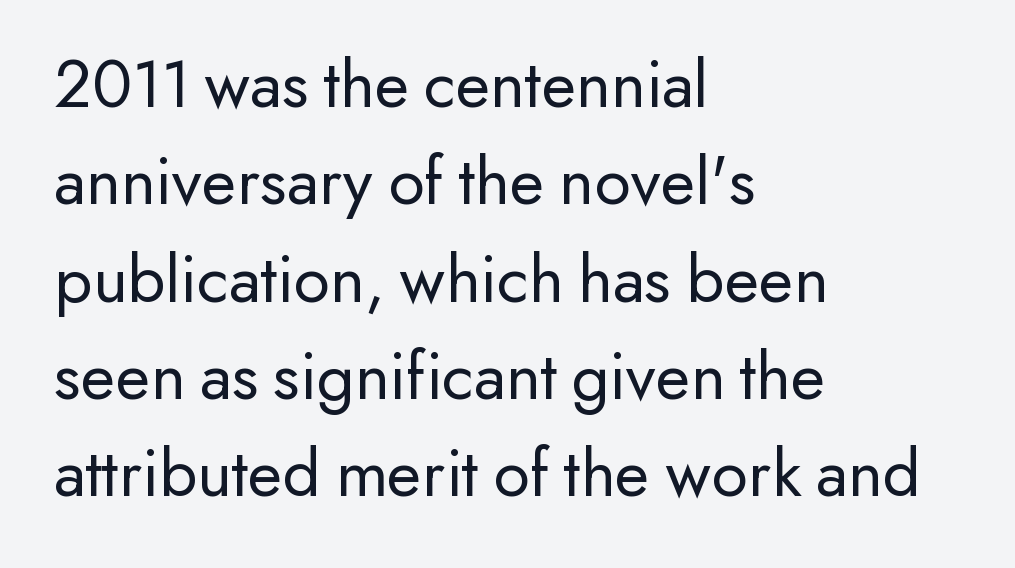
Q: Is the text bold? A: No.
Q: Is the text italic (slanted)? A: No, it is upright.
Q: Is the typeface a serif or a sans-serif typeface? A: Sans-serif.
Q: Is the text underlined? A: No.
Q: How is the paragraph aligned? A: Left-aligned.
Q: Is the spacing between letters normal or unusually wide? A: Normal.
Q: Is the spacing between lines tight, normal or loose? A: Normal.
Q: Width (condensed, normal, or wide)? A: Normal.
Q: Stroke contrast? A: Low.
Q: x-height? A: Small.
Q: Monospaced? A: No.
